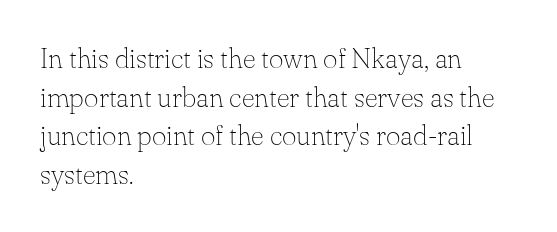
The image shows 28 px thin serif type, upright; set left-aligned, normal line spacing (1.38x), normal letter spacing, not underlined; low stroke contrast and a small x-height.
